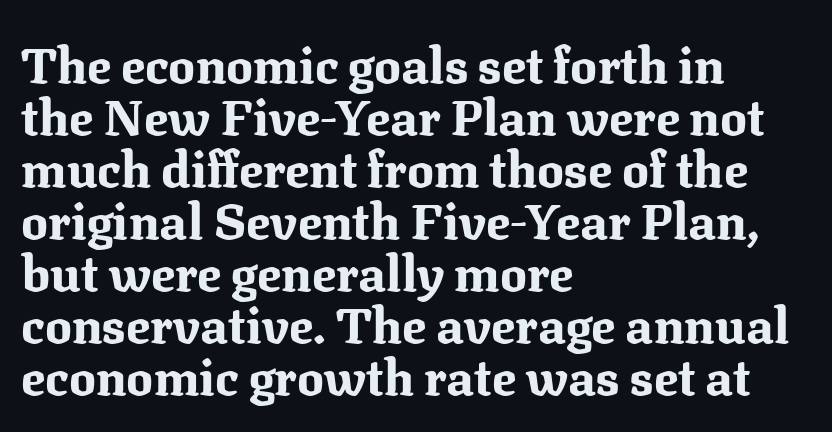
{"serif": "yes", "italic": "no", "bold": "yes", "weight": "bold", "width": "normal", "stroke_contrast": "medium", "x_height": "medium", "monospaced": "no", "underline": "no", "align": "left", "line_spacing": "tight", "line_spacing_ratio": 1.04, "letter_spacing": "normal", "letter_spacing_em": 0.0, "glyph_px": 50}
